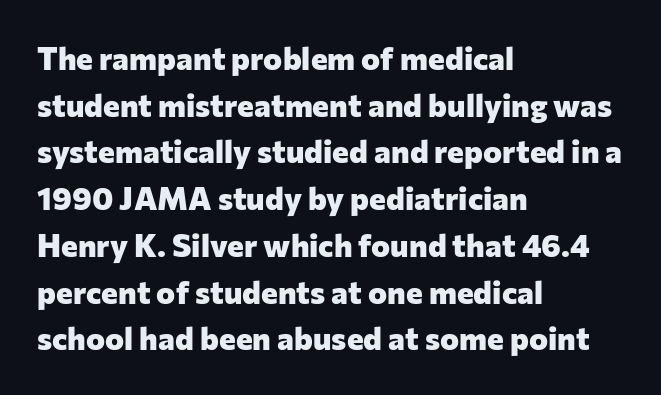
Q: Is the text bold? A: Yes.
Q: Is the text italic (slanted)? A: No, it is upright.
Q: Is the typeface a serif or a sans-serif typeface? A: Sans-serif.
Q: Is the text underlined? A: No.
Q: How is the paragraph aligned? A: Left-aligned.
Q: Is the spacing between letters normal or unusually wide? A: Normal.
Q: Is the spacing between lines tight, normal or loose? A: Normal.
Q: Width (condensed, normal, or wide)? A: Normal.
Q: Stroke contrast? A: Low.
Q: x-height? A: Medium.
Q: Monospaced? A: No.
